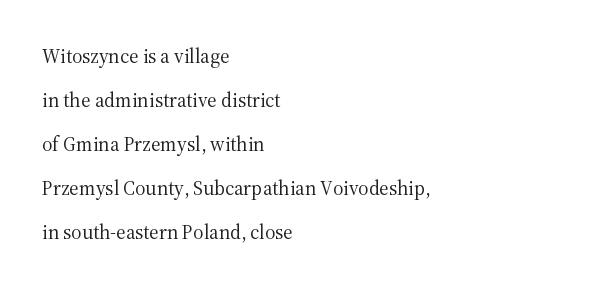
The weight tops out at a normal text grade. Students, observe: this is what heavily led, spacious text looks like. Nobody drew a line under any word here. Every stem runs plumb, perpendicular to the baseline. The rendering keeps characters at their native spacing. Left-aligned paragraph, ragged on the right.
